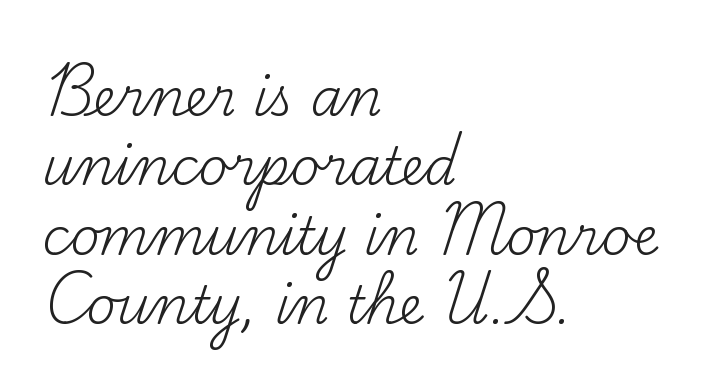
{"serif": "yes", "bold": "no", "weight": "regular", "width": "normal", "stroke_contrast": "medium", "x_height": "small", "monospaced": "no", "underline": "no", "align": "left", "line_spacing": "normal", "line_spacing_ratio": 1.36, "letter_spacing": "normal", "letter_spacing_em": 0.0, "glyph_px": 51}
